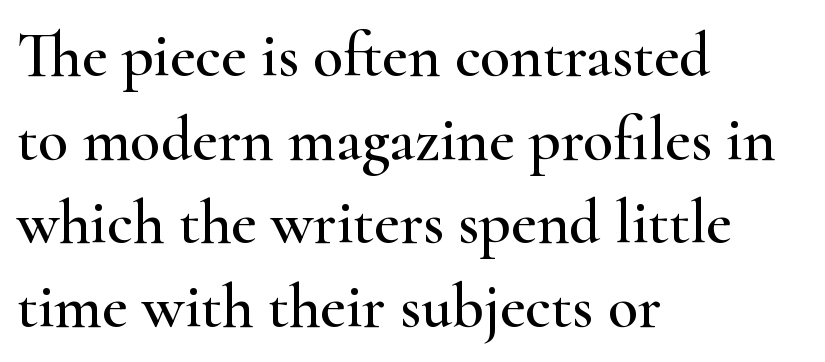
Alignment: flush left. This sample has the flowing, uneven cadence of proportional lettering. Quick note: not italic, upright. Words float on clear page, feet unadorned. Does the type have serifs? Yes, each stem ends in a small foot. Reading down the column, the eye jumps a familiar distance to each next line.
